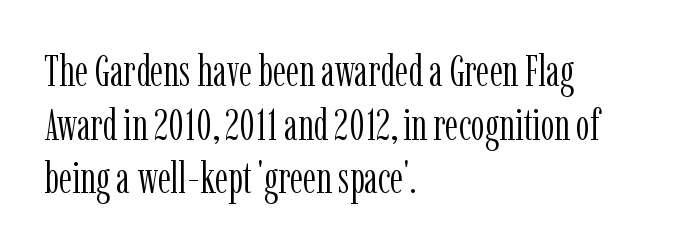
{"serif": "yes", "italic": "no", "bold": "no", "weight": "light", "width": "condensed", "stroke_contrast": "low", "x_height": "medium", "monospaced": "no", "underline": "no", "align": "left", "line_spacing_ratio": 1.22, "letter_spacing": "normal", "letter_spacing_em": 0.0, "glyph_px": 44}
